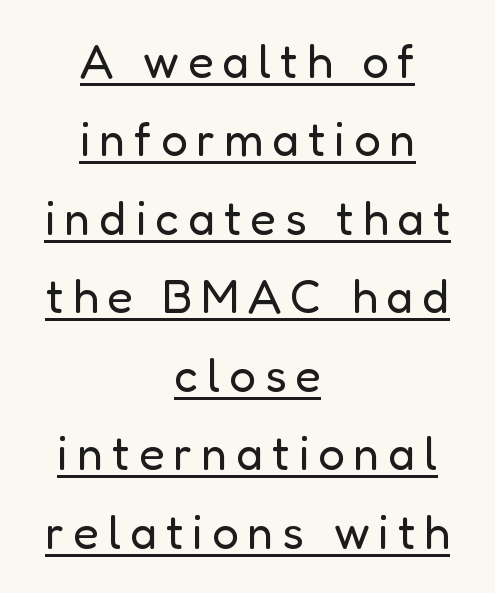
The image shows 47 px regular-weight sans-serif type, upright; set centered, normal line spacing (1.67x), underlined; low stroke contrast and a medium x-height.
